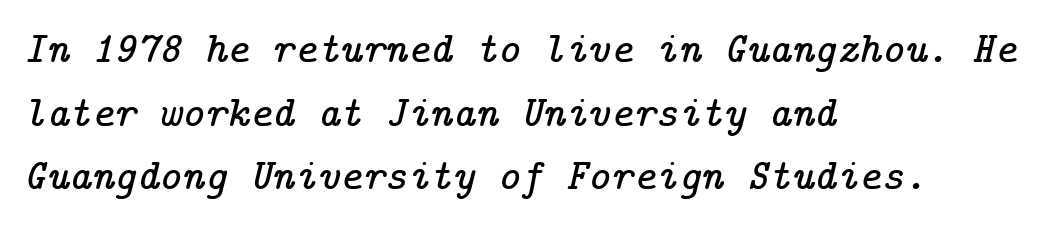
Q: Is the text italic (slanted)? A: Yes, it leans right by about 14 degrees.
Q: Is the typeface a serif or a sans-serif typeface? A: Serif.
Q: Is the text underlined? A: No.
Q: How is the paragraph aligned? A: Left-aligned.
Q: Is the spacing between letters normal or unusually wide? A: Normal.
Q: Is the spacing between lines tight, normal or loose? A: Normal.
Q: Width (condensed, normal, or wide)? A: Normal.
Q: Stroke contrast? A: Low.
Q: x-height? A: Medium.
